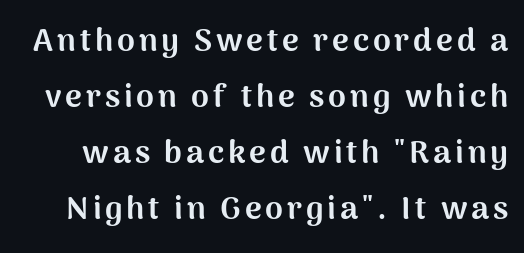
Here the designer chose a conventional face with non-uniform glyph widths. The area under the type is left untouched. Serifs: no, the terminals of the letterforms are clean. Stroke thickness is high; the sample reads as a true bold.
